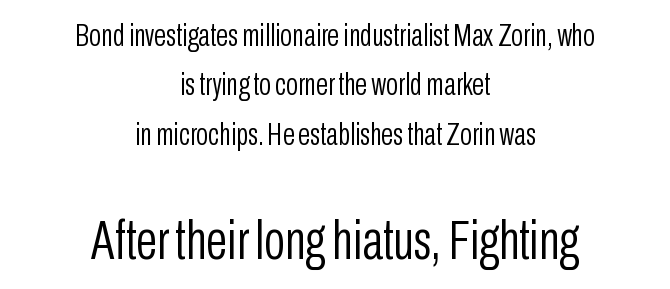
The image shows 55 px light, condensed sans-serif type, upright; set centered, normal line spacing (1.59x), normal letter spacing, not underlined; the second (bottom) block is 1.77x larger; low stroke contrast and a medium x-height.
